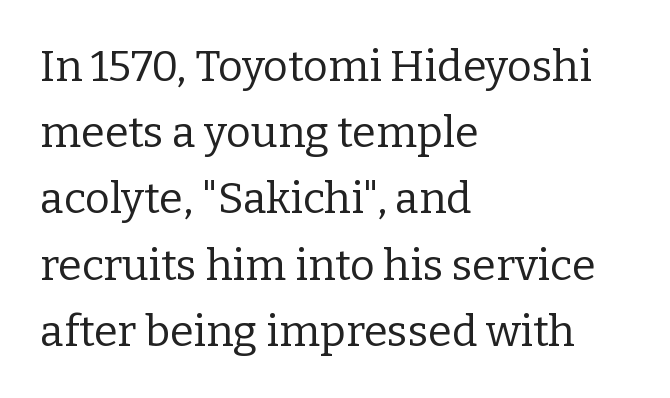
Q: Is the text bold? A: No.
Q: Is the text italic (slanted)? A: No, it is upright.
Q: Is the typeface a serif or a sans-serif typeface? A: Serif.
Q: Is the text underlined? A: No.
Q: How is the paragraph aligned? A: Left-aligned.
Q: Is the spacing between letters normal or unusually wide? A: Normal.
Q: Is the spacing between lines tight, normal or loose? A: Normal.
Q: Width (condensed, normal, or wide)? A: Normal.
Q: Stroke contrast? A: Low.
Q: x-height? A: Medium.
Q: Monospaced? A: No.
